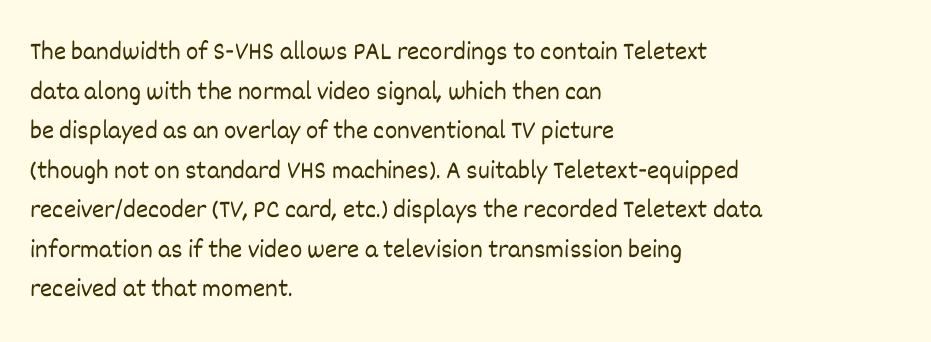
The image shows 26 px text type, upright; set left-aligned, normal line spacing (1.52x), normal letter spacing, not underlined.
